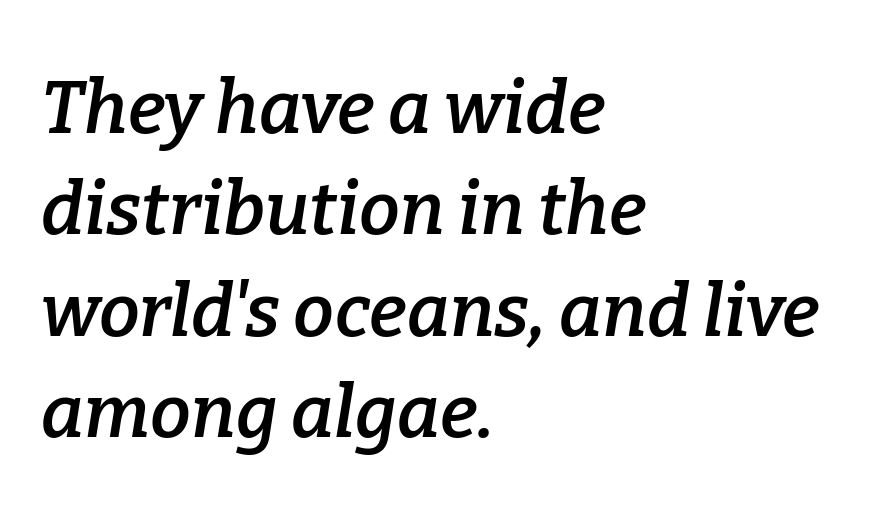
Does the lettering tilt? It does — this is italic. The zone under the glyphs is completely vacant. Casual observation: everything's shoved over to the left. The block of text has a typical density, with ordinary space between rows.
